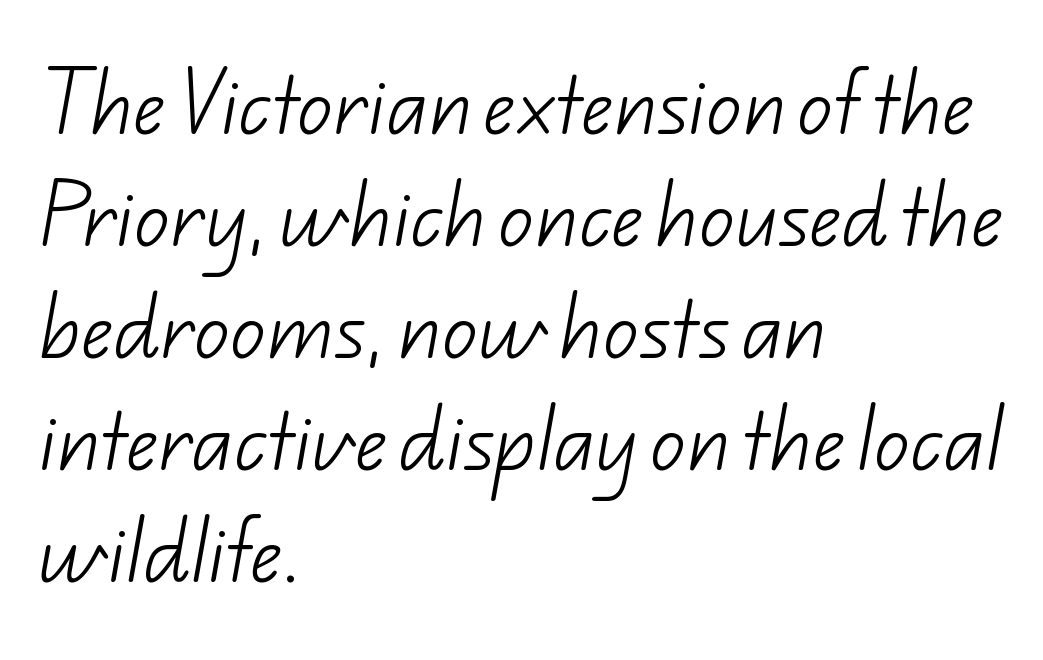
The image shows 70 px light sans-serif type; set left-aligned, normal line spacing (1.6x), normal letter spacing, not underlined; low stroke contrast and a small x-height.
